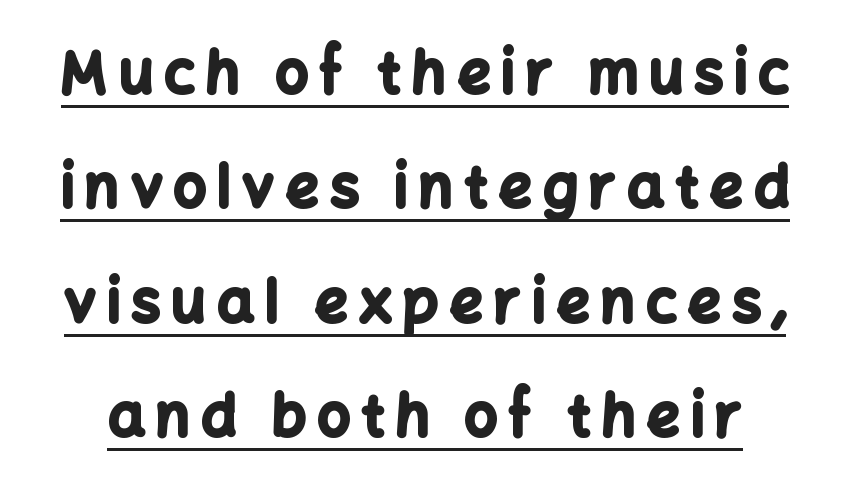
Looks like someone drew a line under every word here. Regarding serifs, this sample does without them. Set as a true bold cut, around the 700 mark. Each letter keeps its own natural width here, so spacing adapts to shape. If you measured baseline to baseline, you'd find a long distance. Rendered with straight, roman letterforms.
